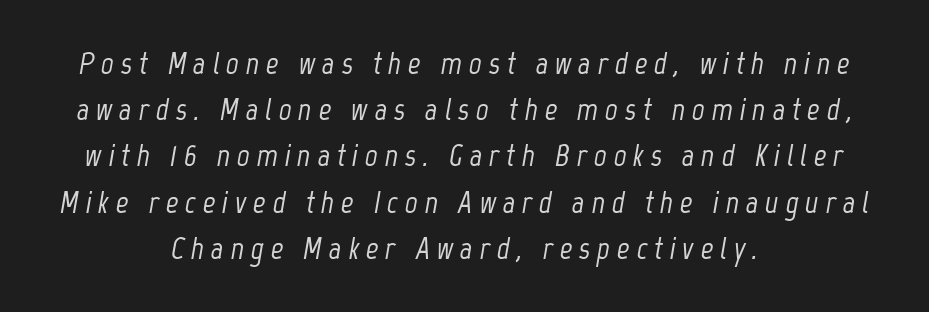
{"italic": "yes", "lean": "right", "slant_degrees": 12, "width": "condensed", "stroke_contrast": "low", "x_height": "medium", "monospaced": "no", "underline": "no", "align": "center", "line_spacing": "normal", "line_spacing_ratio": 1.49, "letter_spacing": "wide", "letter_spacing_em": 0.22, "glyph_px": 31}
